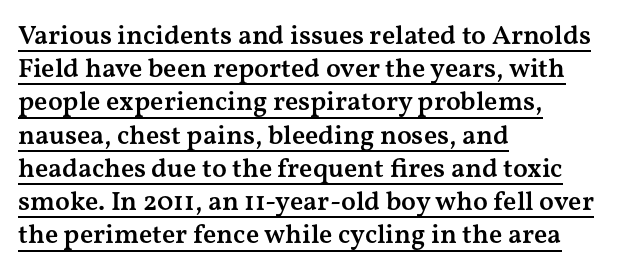
The image shows 27 px text type, upright; set left-aligned, line spacing 1.23x, normal letter spacing, underlined.
